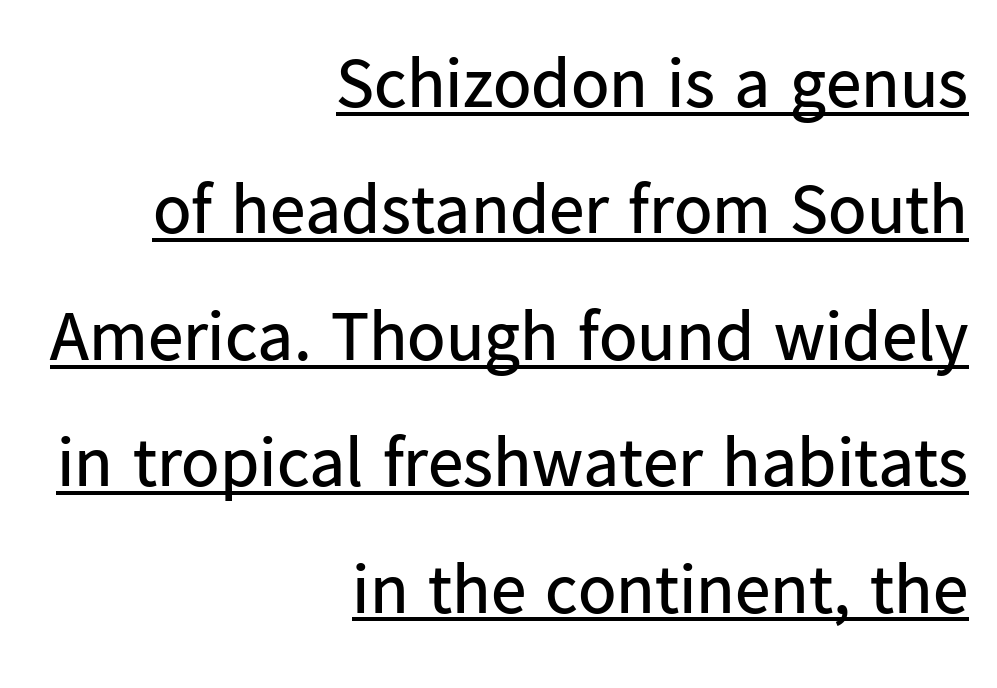
The axis of the letterforms is exactly vertical. This rendering leaves character spacing at its baseline value. Caption: multi-line text, flush right, ragged left. The passage shown is typed in a proportional face where columns would drift. Underlined type. The glyphs in this specimen are sans serif.
